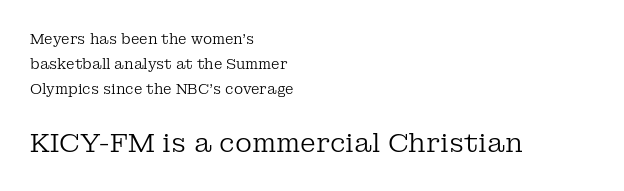
Q: Is the text bold? A: No.
Q: Is the text italic (slanted)? A: No, it is upright.
Q: Is the text underlined? A: No.
Q: How is the paragraph aligned? A: Left-aligned.
Q: Is the spacing between letters normal or unusually wide? A: Normal.
Q: Which block of text is set in a larger size, the first (top) or the second (bottom)? A: The second (bottom) one.
